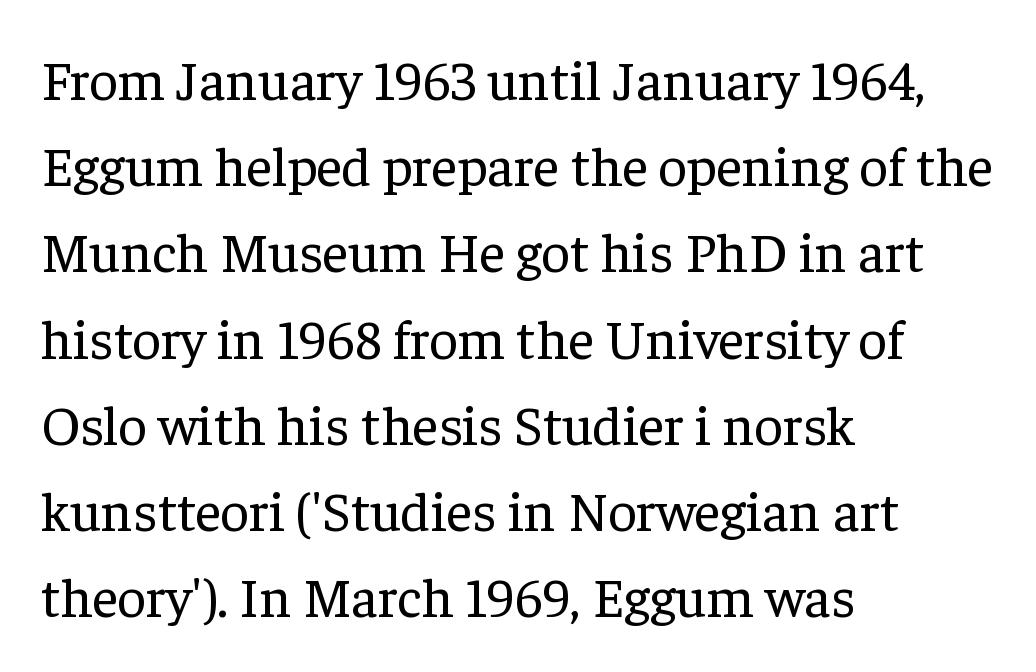
{"serif": "yes", "italic": "no", "bold": "no", "weight": "regular", "width": "normal", "stroke_contrast": "low", "x_height": "medium", "monospaced": "no", "underline": "no", "align": "left", "line_spacing": "normal", "line_spacing_ratio": 1.54, "letter_spacing": "normal", "letter_spacing_em": 0.0, "glyph_px": 56}
